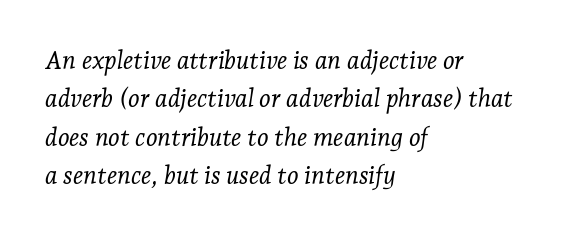
The image shows 25 px text type, italic (leaning right); set left-aligned, normal line spacing (1.54x), normal letter spacing, not underlined.
